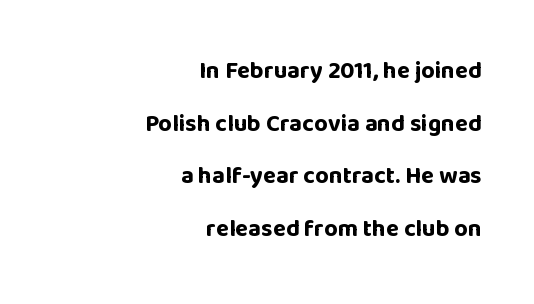
All the whitespace from short lines collects on the left. Italic? Not at all — the glyphs are vertical. These lines carry a lot of weight — the face is fully bold. Honestly, the rows look like they've been pulled way apart.
